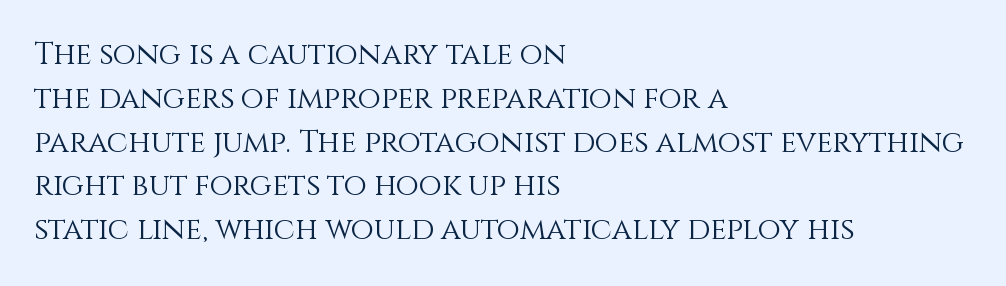
Q: Is the text bold? A: No.
Q: Is the text italic (slanted)? A: No, it is upright.
Q: Is the text underlined? A: No.
Q: How is the paragraph aligned? A: Left-aligned.
Q: Is the spacing between letters normal or unusually wide? A: Normal.
Q: Is the spacing between lines tight, normal or loose? A: Normal.
Q: Width (condensed, normal, or wide)? A: Normal.
Q: x-height? A: Large.
Q: Monospaced? A: No.
